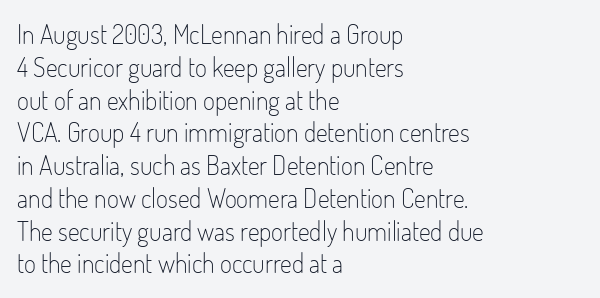
Q: Is the text bold? A: No.
Q: Is the text italic (slanted)? A: No, it is upright.
Q: Is the text underlined? A: No.
Q: How is the paragraph aligned? A: Left-aligned.
Q: Is the spacing between letters normal or unusually wide? A: Normal.
Q: Is the spacing between lines tight, normal or loose? A: Normal.
